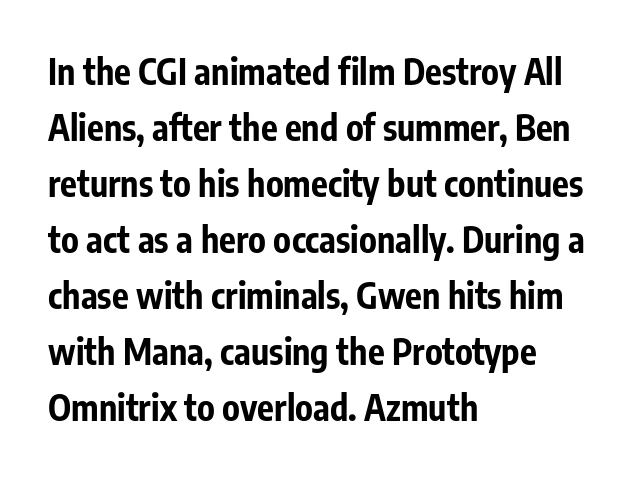
The image shows 35 px bold, condensed sans-serif type, upright; set left-aligned, normal line spacing (1.6x), normal letter spacing, not underlined; low stroke contrast and a medium x-height.
